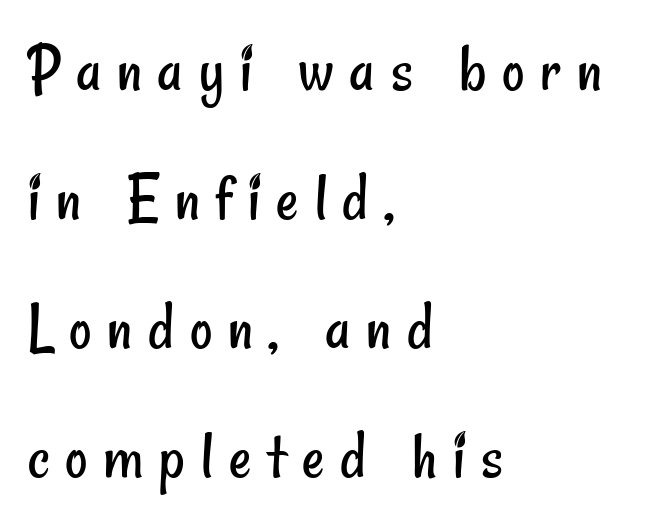
Type style note: lacks serifs. Letters have the restrained weight of plain body copy at most. Character widths vary here, with narrow letters taking less room than wide ones. Notice how the passage keeps a crisp vertical edge on the left only. Here the glyphs are tracked loosely, breaking word shapes into spaced letters.
